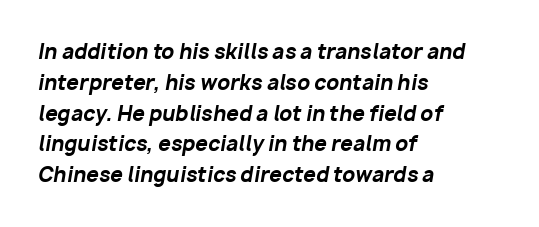
Look at the tracking — it's just the regular setting, nothing added. The strokes are fattened all the way to bold. Would a proofreader flag this as italicized? Yes. The paragraph shown leans on its left margin.
